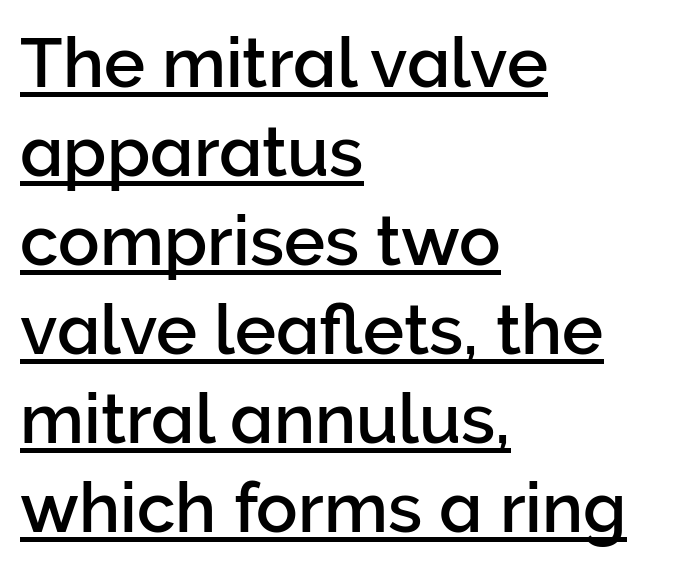
This sample uses an upright cut, with every glyph sitting square on the baseline. The ragged edge is on the right, which tells us the setting is flush left. The letters sit at their default tracking, neither squeezed nor spread. A normal amount of white space separates one row of letters from the next.
